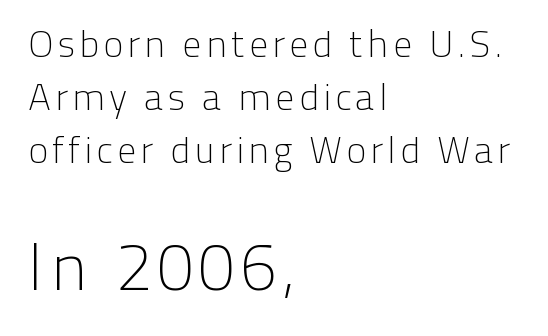
Q: Is the text bold? A: No.
Q: Is the text italic (slanted)? A: No, it is upright.
Q: Is the typeface a serif or a sans-serif typeface? A: Sans-serif.
Q: Is the text underlined? A: No.
Q: How is the paragraph aligned? A: Left-aligned.
Q: Is the spacing between lines tight, normal or loose? A: Normal.
Q: Which block of text is set in a larger size, the first (top) or the second (bottom)? A: The second (bottom) one.
Q: Width (condensed, normal, or wide)? A: Normal.
Q: Stroke contrast? A: Low.
Q: x-height? A: Medium.
Q: Monospaced? A: No.
